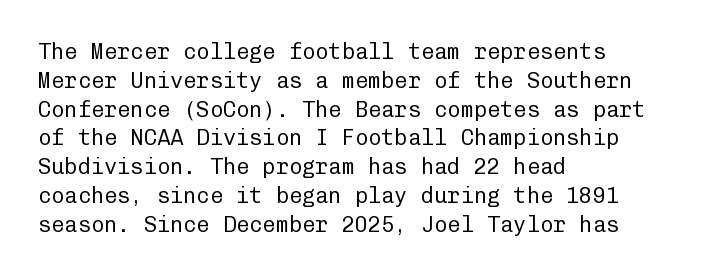
Q: Is the text bold? A: No.
Q: Is the text italic (slanted)? A: No, it is upright.
Q: Is the text underlined? A: No.
Q: How is the paragraph aligned? A: Left-aligned.
Q: Is the spacing between letters normal or unusually wide? A: Normal.
Q: Is the spacing between lines tight, normal or loose? A: Normal.
